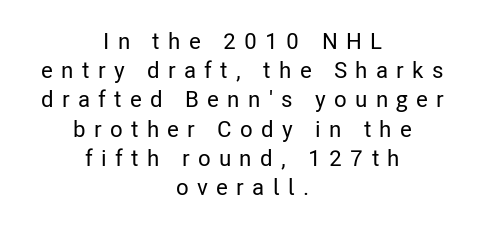
The image shows 23 px text type, upright; set centered, normal line spacing (1.27x), unusually wide letter spacing (+0.36 em), not underlined.
